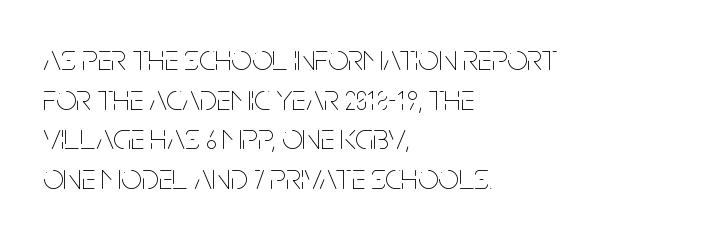
The image shows 36 px thin, condensed type, upright; set left-aligned, tight line spacing (1.1x), normal letter spacing, not underlined; low stroke contrast and a large x-height.
